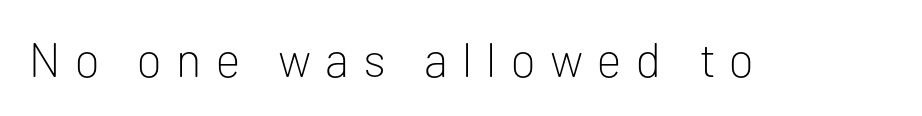
{"serif": "no", "italic": "no", "bold": "no", "weight": "light", "width": "normal", "stroke_contrast": "low", "x_height": "medium", "monospaced": "no", "underline": "no", "letter_spacing": "wide", "letter_spacing_em": 0.3, "glyph_px": 48}
